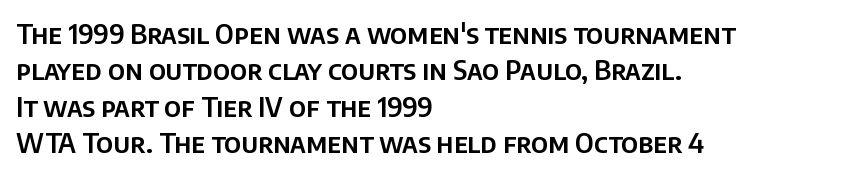
The image shows 27 px text type, upright; set left-aligned, normal line spacing (1.35x), normal letter spacing, not underlined.
